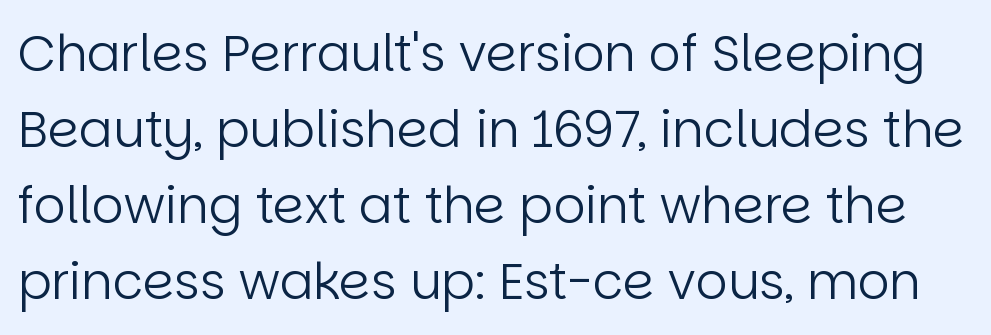
{"serif": "no", "italic": "no", "bold": "no", "weight": "regular", "width": "normal", "stroke_contrast": "low", "x_height": "large", "monospaced": "no", "underline": "no", "line_spacing": "normal", "line_spacing_ratio": 1.52, "letter_spacing": "normal", "letter_spacing_em": 0.0, "glyph_px": 50}
